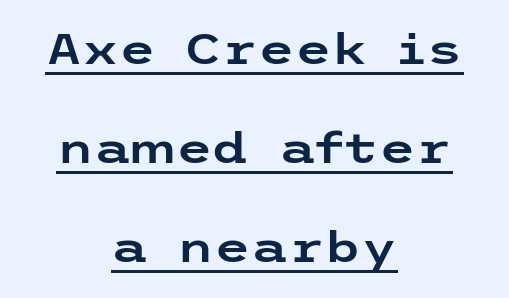
These lines keep a tight, regular rhythm from letter to letter. One glance says open: line gaps are wider than usual. Rendered with straight, roman letterforms. You can see a thin bar hugging the bottom of the glyphs. These lines stack symmetrically, like a column narrowing and widening about its center. Observe the absence of serifs on each vertical stroke in this sample.
